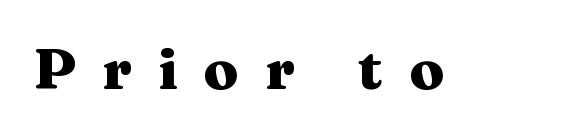
Q: Is the text bold? A: Yes.
Q: Is the text italic (slanted)? A: No, it is upright.
Q: Is the typeface a serif or a sans-serif typeface? A: Serif.
Q: Is the text underlined? A: No.
Q: Is the spacing between letters normal or unusually wide? A: Unusually wide.
Q: Width (condensed, normal, or wide)? A: Wide.
Q: Stroke contrast? A: Medium.
Q: x-height? A: Medium.
Q: Monospaced? A: No.
